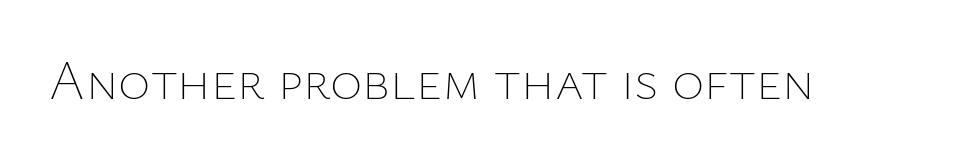
Q: Is the text bold? A: No.
Q: Is the text italic (slanted)? A: No, it is upright.
Q: Is the text underlined? A: No.
Q: Is the spacing between letters normal or unusually wide? A: Normal.
Q: Width (condensed, normal, or wide)? A: Normal.
Q: Stroke contrast? A: Low.
Q: x-height? A: Medium.
Q: Monospaced? A: No.
